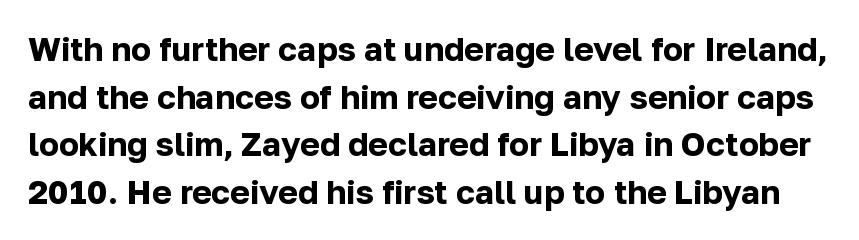
{"serif": "no", "italic": "no", "bold": "yes", "weight": "bold", "width": "normal", "stroke_contrast": "low", "x_height": "medium", "monospaced": "no", "underline": "no", "line_spacing": "normal", "line_spacing_ratio": 1.44, "letter_spacing": "normal", "letter_spacing_em": 0.0, "glyph_px": 33}
